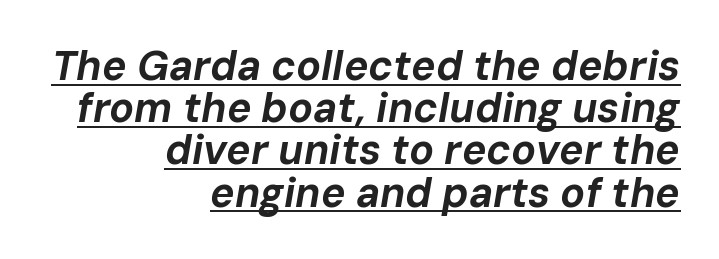
The image shows 41 px bold type, italic (leaning right); set right-aligned, tight line spacing (1.03x), normal letter spacing, underlined; low stroke contrast and a medium x-height.
